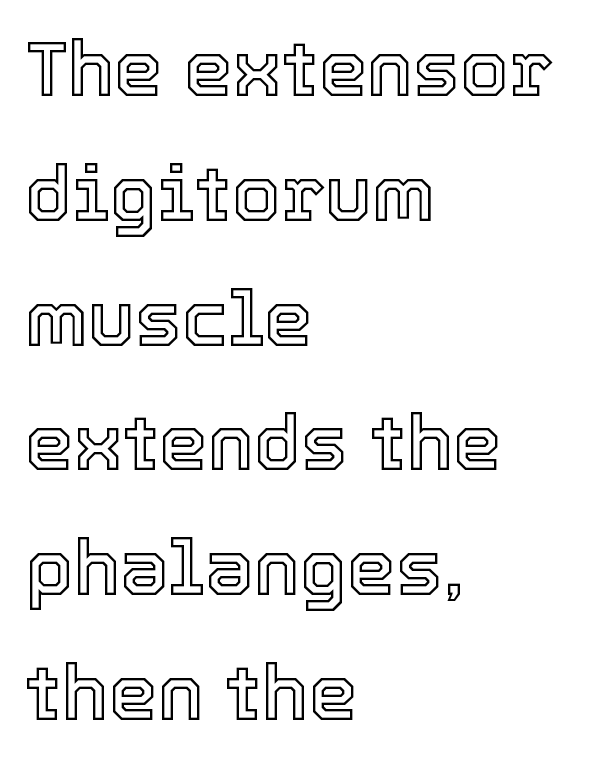
Characters follow at the spacing the type designer built in. Check the space under the baseline: it is left empty. The letters advance in unequal steps, a hallmark of proportional type. Baseline-to-baseline distance is the conventional proportion of letter height. Does the copy run flush right? No — it runs flush left.
